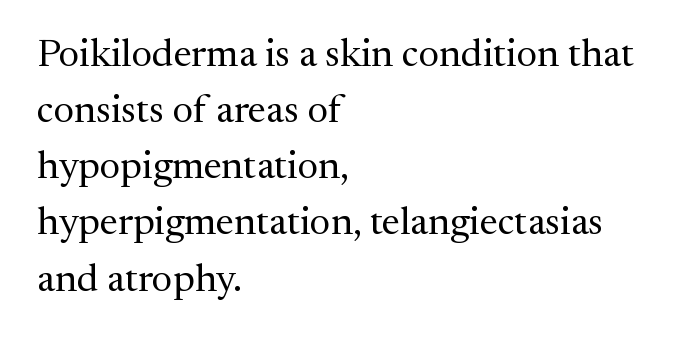
The image shows 39 px regular-weight serif type, upright; set left-aligned, normal line spacing (1.44x), normal letter spacing, not underlined; medium stroke contrast and a medium x-height.
